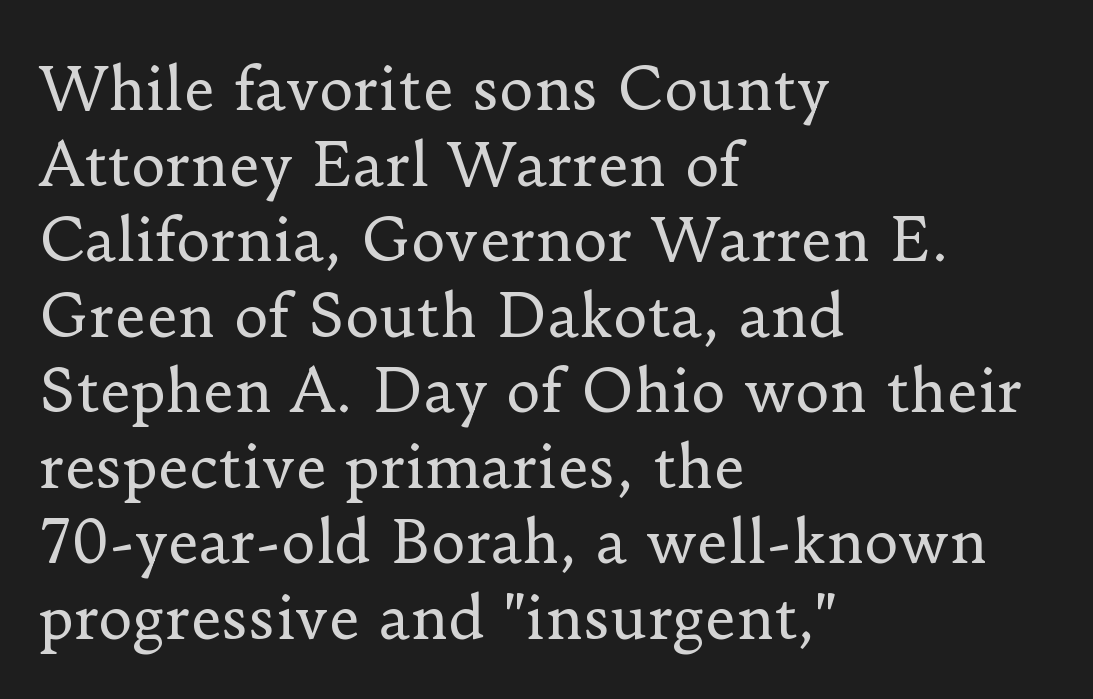
The image shows 59 px regular-weight serif type, upright; set left-aligned, normal line spacing (1.28x), normal letter spacing, not underlined; low stroke contrast and a small x-height.
